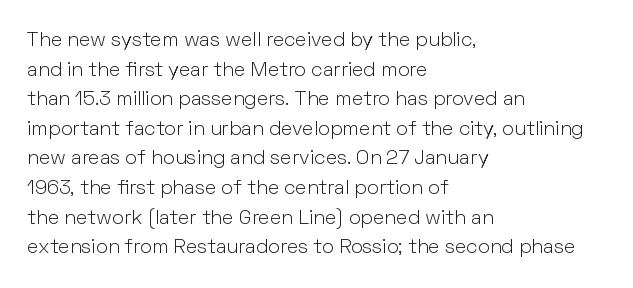
The image shows 20 px text type, upright; set left-aligned, normal line spacing (1.48x), normal letter spacing, not underlined.
